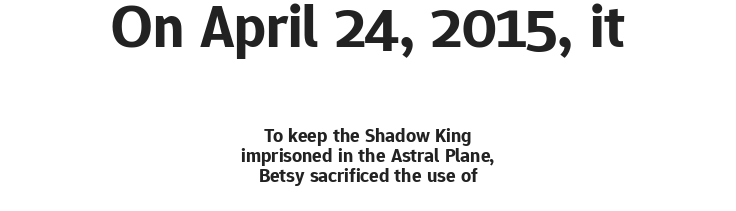
Check where the strokes stop: nothing finishes them off — pure sans. In CSS terms this would be text-align: center. In terms of letterspacing, this is plain default setting. The face used here appears at its bigger size in the upper chunk. Spacing verdict: proportional, widths tailored to each character. Letters rest on an invisible, unmarked baseline.
